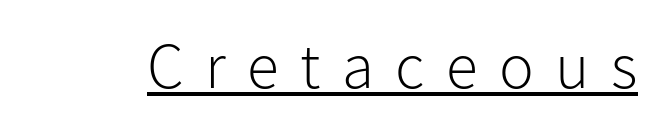
{"serif": "no", "italic": "no", "bold": "no", "weight": "light", "width": "normal", "stroke_contrast": "low", "x_height": "medium", "monospaced": "no", "underline": "yes", "letter_spacing": "wide", "letter_spacing_em": 0.33, "glyph_px": 65}
